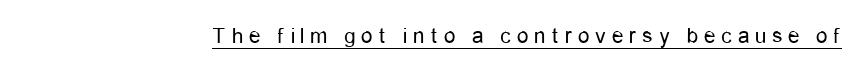
Q: Is the text bold? A: No.
Q: Is the text italic (slanted)? A: No, it is upright.
Q: Is the text underlined? A: Yes.
Q: Is the spacing between letters normal or unusually wide? A: Unusually wide.
